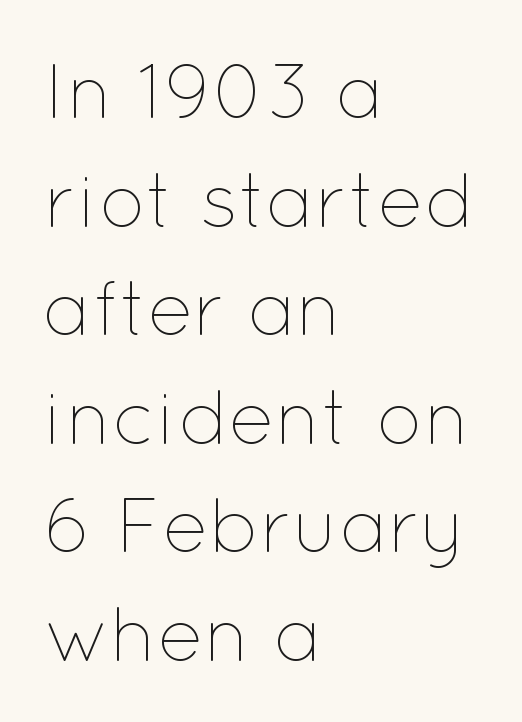
Is this a fixed-width face? No — the glyphs have proportional, varying widths. The typography opts for an upright posture over an oblique one. The zone under the glyphs is completely vacant. Line spacing here is normal. Notice how the passage keeps a crisp vertical edge on the left only. These glyphs show unthickened strokes, regular width or finer.
